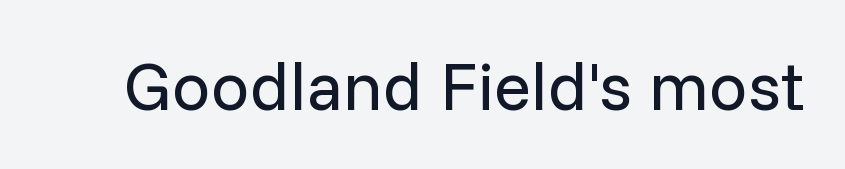
Bold? No — there's no thickening of the strokes. Words appear dense and cohesive because spacing is normal. Type without underlining. Nothing sits at the stroke ends, so this counts as sans-serif. This is the regular roman posture of the typeface. Think of a printed novel: that variable character pitch is what you see here.
